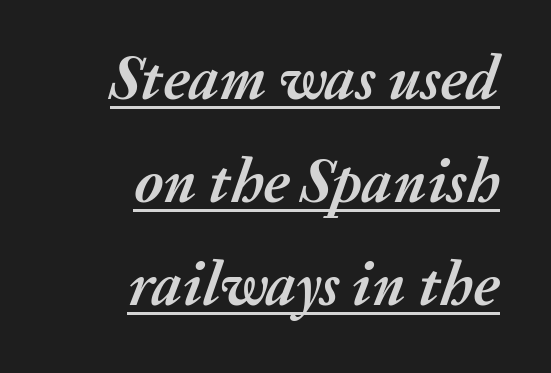
Descenders here cross a horizontal rule under the line. The line texture is even and compact thanks to regular tracking. As a designer I'd log this as weight 700, bold. The rows are spaced the way most documents space them. Character widths vary here, with narrow letters taking less room than wide ones.
